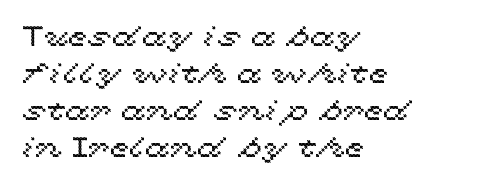
Q: Is the text italic (slanted)? A: Yes.
Q: Is the text underlined? A: No.
Q: How is the paragraph aligned? A: Left-aligned.
Q: Is the spacing between letters normal or unusually wide? A: Normal.
Q: Is the spacing between lines tight, normal or loose? A: Normal.
Q: Width (condensed, normal, or wide)? A: Wide.
Q: x-height? A: Medium.
Q: Monospaced? A: No.
